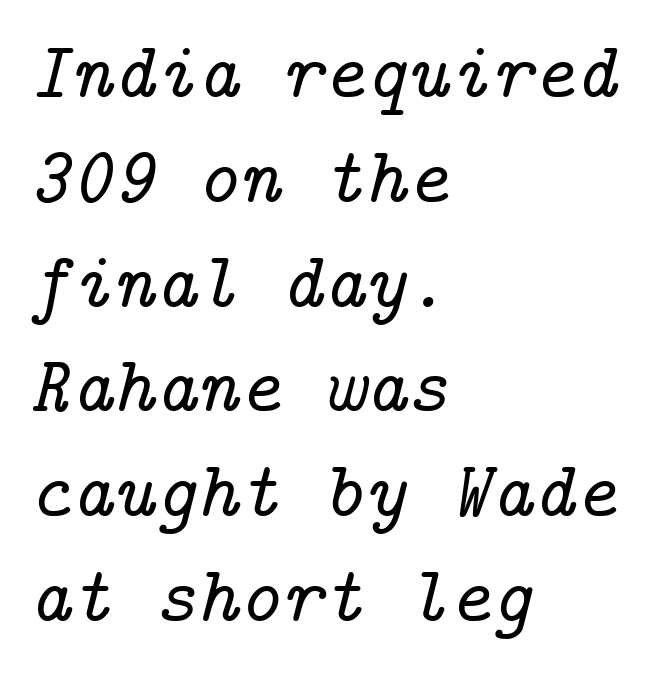
{"serif": "yes", "italic": "yes", "lean": "right", "slant_degrees": 14, "width": "normal", "stroke_contrast": "low", "x_height": "medium", "underline": "no", "align": "left", "line_spacing": "normal", "line_spacing_ratio": 1.31, "letter_spacing": "normal", "letter_spacing_em": 0.0, "glyph_px": 80}
